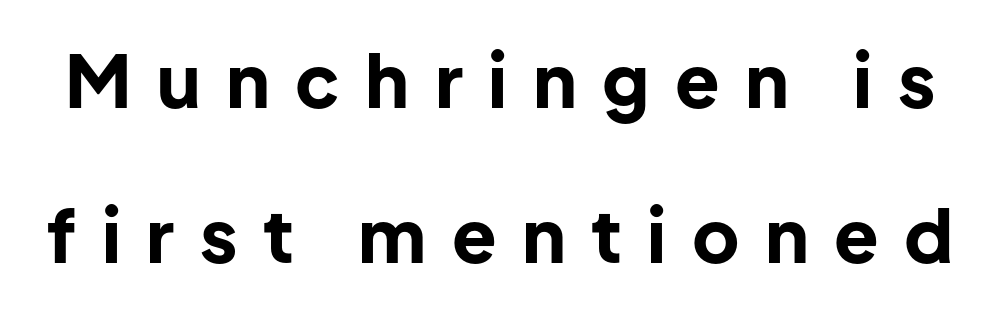
{"serif": "no", "italic": "no", "bold": "yes", "weight": "bold", "width": "normal", "stroke_contrast": "low", "x_height": "medium", "monospaced": "no", "underline": "no", "line_spacing": "loose", "line_spacing_ratio": 2.12, "letter_spacing": "wide", "letter_spacing_em": 0.35, "glyph_px": 73}
